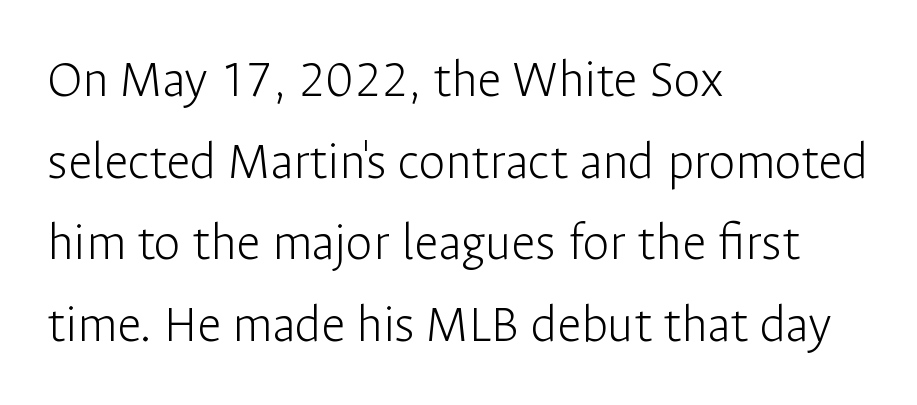
Q: Is the text bold? A: No.
Q: Is the text italic (slanted)? A: No, it is upright.
Q: Is the typeface a serif or a sans-serif typeface? A: Sans-serif.
Q: Is the text underlined? A: No.
Q: How is the paragraph aligned? A: Left-aligned.
Q: Is the spacing between letters normal or unusually wide? A: Normal.
Q: Is the spacing between lines tight, normal or loose? A: Normal.
Q: Width (condensed, normal, or wide)? A: Normal.
Q: Stroke contrast? A: Low.
Q: x-height? A: Medium.
Q: Monospaced? A: No.
